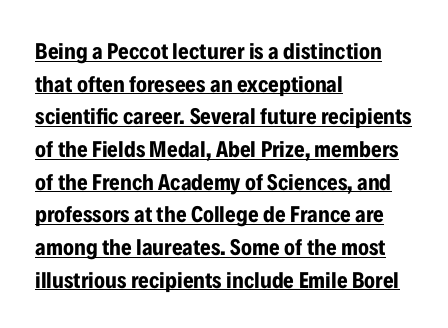
Q: Is the text bold? A: Yes.
Q: Is the text italic (slanted)? A: No, it is upright.
Q: Is the text underlined? A: Yes.
Q: How is the paragraph aligned? A: Left-aligned.
Q: Is the spacing between letters normal or unusually wide? A: Normal.
Q: Is the spacing between lines tight, normal or loose? A: Normal.
